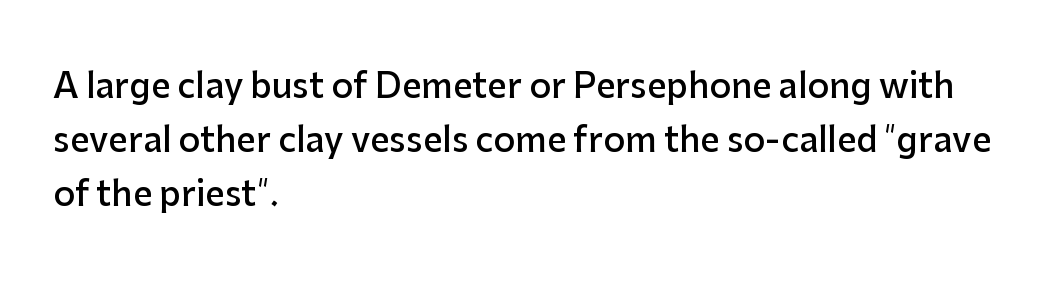
Q: Is the text bold? A: Semi-bold.
Q: Is the text italic (slanted)? A: No, it is upright.
Q: Is the typeface a serif or a sans-serif typeface? A: Sans-serif.
Q: Is the text underlined? A: No.
Q: How is the paragraph aligned? A: Left-aligned.
Q: Is the spacing between letters normal or unusually wide? A: Normal.
Q: Is the spacing between lines tight, normal or loose? A: Normal.
Q: Width (condensed, normal, or wide)? A: Normal.
Q: Stroke contrast? A: Low.
Q: x-height? A: Medium.
Q: Monospaced? A: No.
